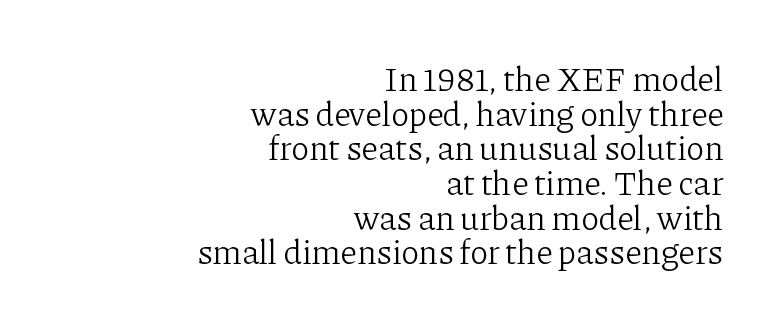
Q: Is the text bold? A: No.
Q: Is the text italic (slanted)? A: No, it is upright.
Q: Is the typeface a serif or a sans-serif typeface? A: Serif.
Q: Is the text underlined? A: No.
Q: How is the paragraph aligned? A: Right-aligned.
Q: Is the spacing between letters normal or unusually wide? A: Normal.
Q: Is the spacing between lines tight, normal or loose? A: Tight.
Q: Width (condensed, normal, or wide)? A: Normal.
Q: Stroke contrast? A: Low.
Q: x-height? A: Medium.
Q: Monospaced? A: No.
